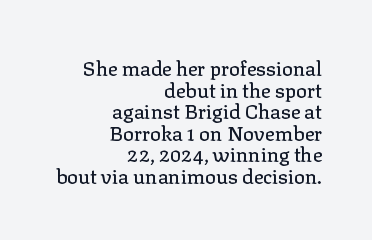
Q: Is the text italic (slanted)? A: No, it is upright.
Q: Is the text underlined? A: No.
Q: How is the paragraph aligned? A: Right-aligned.
Q: Is the spacing between letters normal or unusually wide? A: Normal.
Q: Is the spacing between lines tight, normal or loose? A: Tight.
